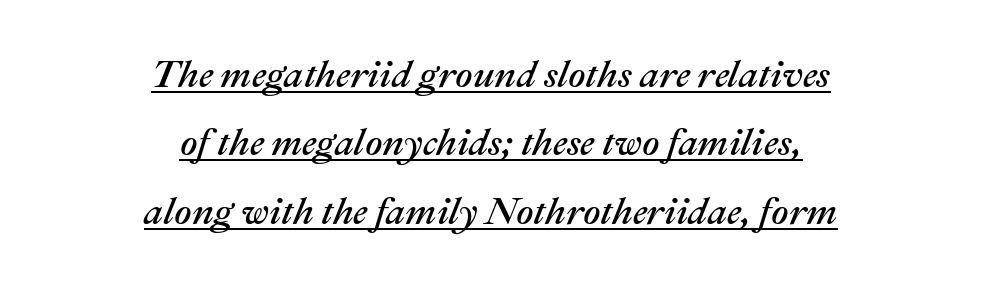
Q: Is the text italic (slanted)? A: Yes, it leans right by about 22 degrees.
Q: Is the text underlined? A: Yes.
Q: How is the paragraph aligned? A: Centered.
Q: Is the spacing between letters normal or unusually wide? A: Normal.
Q: Width (condensed, normal, or wide)? A: Normal.
Q: Stroke contrast? A: Medium.
Q: x-height? A: Medium.
Q: Monospaced? A: No.
